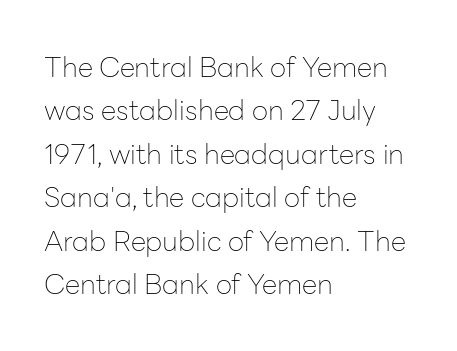
The cut favours lightness, reaching ordinary text weight at its darkest. Horizontal alignment here is leftward, the default for most running prose. Classification — sans serif. Baseline-to-baseline distance is the conventional proportion of letter height. Character widths vary here, with narrow letters taking less room than wide ones. The typography opts for an upright posture over an oblique one.
